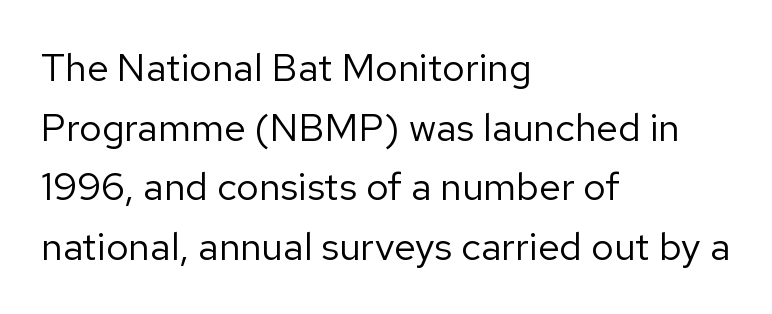
{"serif": "no", "italic": "no", "bold": "no", "weight": "regular", "width": "normal", "stroke_contrast": "low", "x_height": "medium", "monospaced": "no", "underline": "no", "align": "left", "line_spacing": "normal", "line_spacing_ratio": 1.53, "letter_spacing": "normal", "letter_spacing_em": 0.0, "glyph_px": 39}
